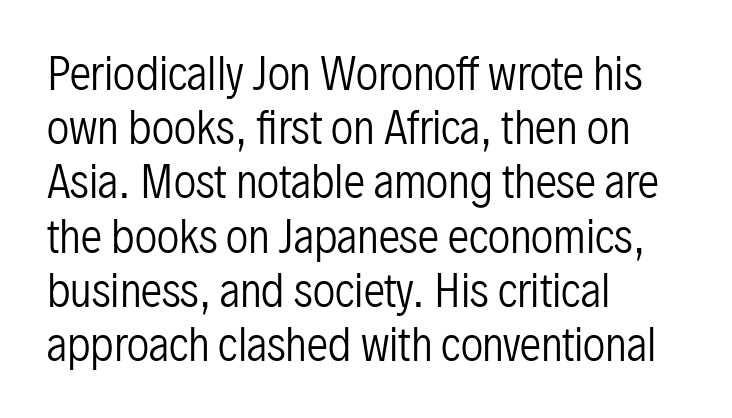
Q: Is the text bold? A: No.
Q: Is the text italic (slanted)? A: No, it is upright.
Q: Is the typeface a serif or a sans-serif typeface? A: Sans-serif.
Q: Is the text underlined? A: No.
Q: How is the paragraph aligned? A: Left-aligned.
Q: Is the spacing between letters normal or unusually wide? A: Normal.
Q: Is the spacing between lines tight, normal or loose? A: Normal.
Q: Width (condensed, normal, or wide)? A: Condensed.
Q: Stroke contrast? A: Low.
Q: x-height? A: Medium.
Q: Monospaced? A: No.
